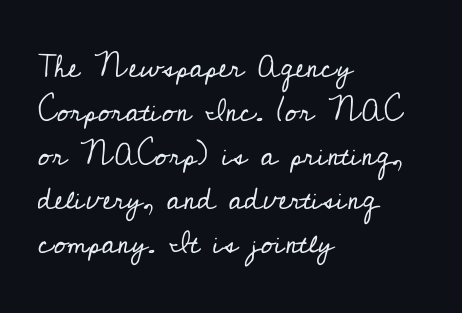
No extra ink here — the face is not bold. Observe the serifs anchoring each vertical stroke in this sample. Leftover space on each line is placed entirely after the last word. This block has exactly the height ordinary leading produces.
